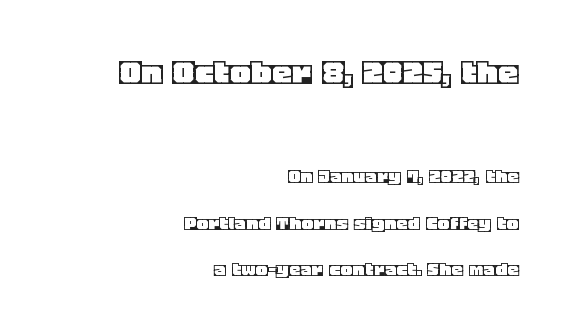
The image shows 40 px text type, upright; set right-aligned, loose line spacing (2.04x), normal letter spacing, not underlined; the first (top) block is 1.74x larger; a large x-height.
